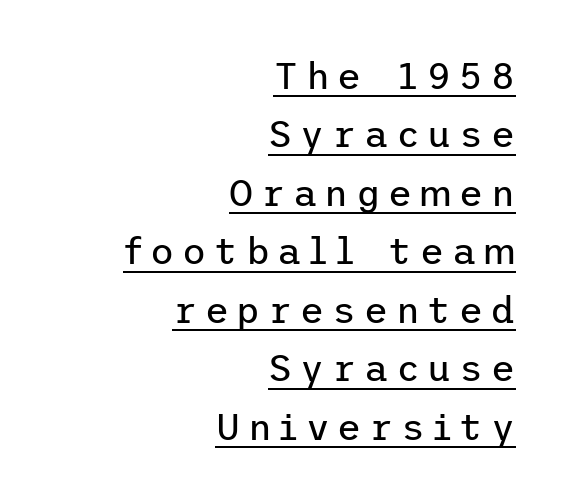
{"serif": "no", "italic": "no", "bold": "no", "weight": "regular", "width": "normal", "stroke_contrast": "low", "x_height": "medium", "underline": "yes", "align": "right", "line_spacing": "normal", "line_spacing_ratio": 1.58, "letter_spacing": "wide", "letter_spacing_em": 0.21, "glyph_px": 37}
